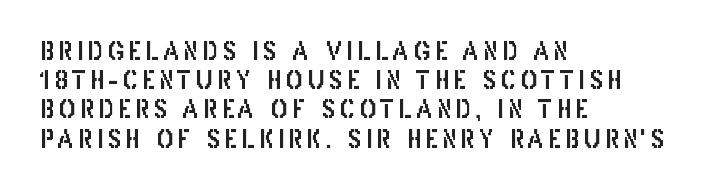
Q: Is the text italic (slanted)? A: No, it is upright.
Q: Is the text underlined? A: No.
Q: How is the paragraph aligned? A: Left-aligned.
